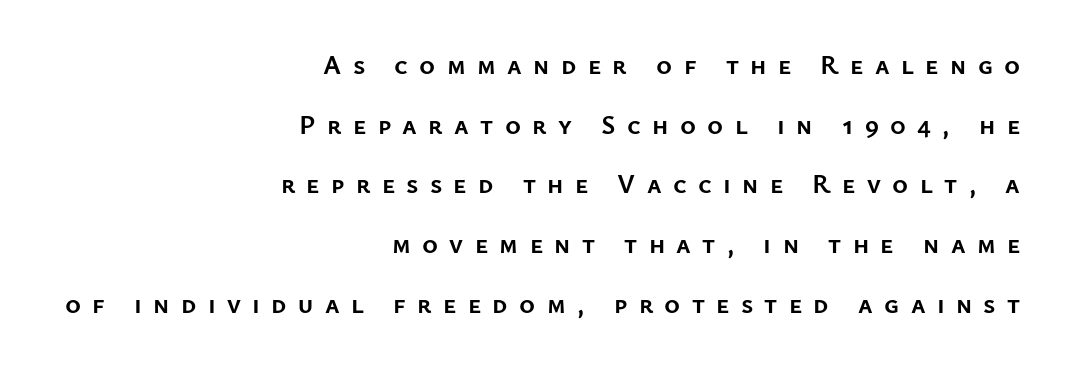
The image shows 27 px bold type, upright; set right-aligned, loose line spacing (2.21x), unusually wide letter spacing (+0.42 em), not underlined.
